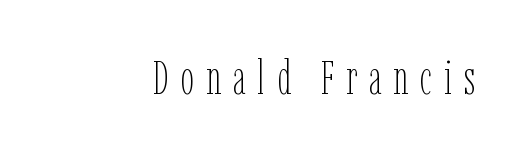
Q: Is the text bold? A: No.
Q: Is the text italic (slanted)? A: No, it is upright.
Q: Is the text underlined? A: No.
Q: Is the spacing between letters normal or unusually wide? A: Unusually wide.
Q: Width (condensed, normal, or wide)? A: Condensed.
Q: Stroke contrast? A: Low.
Q: x-height? A: Medium.
Q: Monospaced? A: No.
